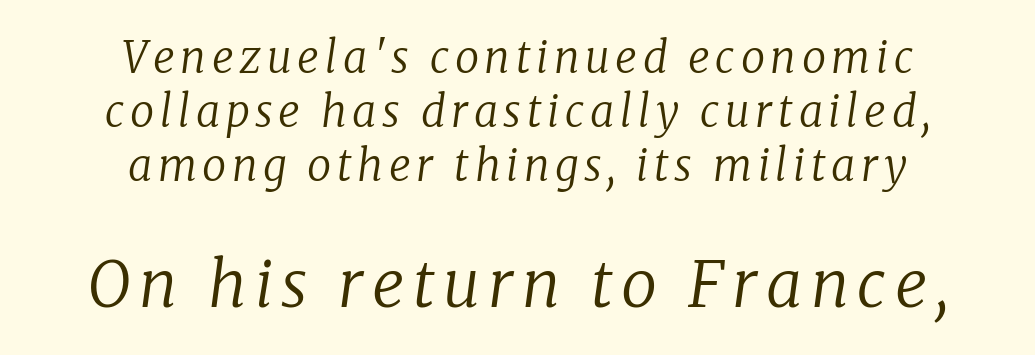
Weight: regular or lighter. The passage shown stacks its lines at a standard gap. Descender tails drop into unmarked territory. Whoever set this made the second block the dominant, larger element. Note: serifs present on the glyphs.
